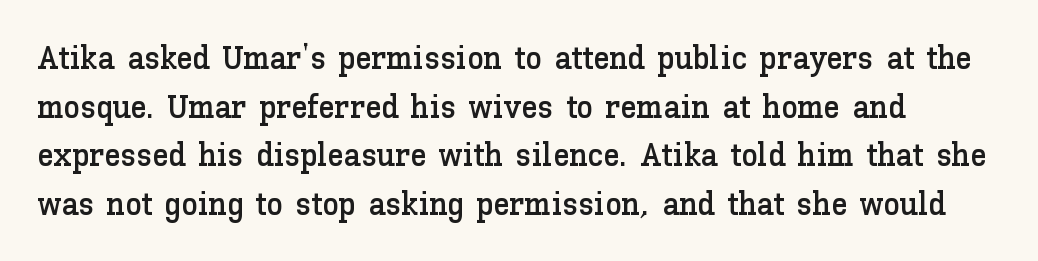
Q: Is the text italic (slanted)? A: No, it is upright.
Q: Is the text underlined? A: No.
Q: Is the spacing between letters normal or unusually wide? A: Normal.
Q: Is the spacing between lines tight, normal or loose? A: Normal.
Q: Width (condensed, normal, or wide)? A: Normal.
Q: Stroke contrast? A: Low.
Q: x-height? A: Medium.
Q: Monospaced? A: No.
